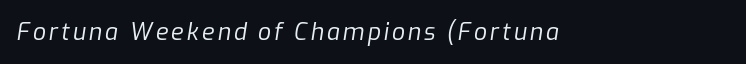
Would a proofreader flag this as italicized? Yes. Weight: in the light-to-regular range. Descender tails drop into unmarked territory.
